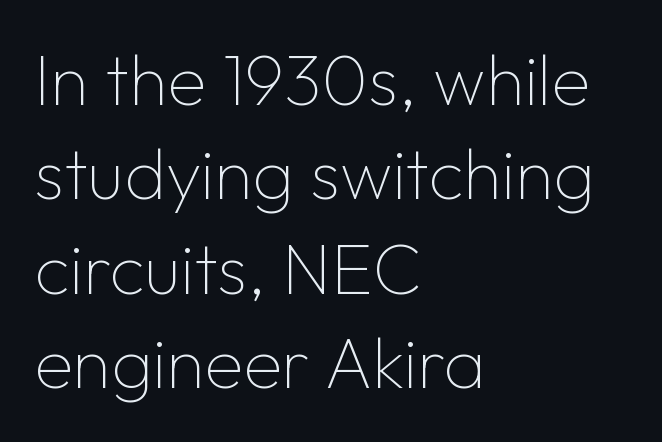
{"serif": "no", "italic": "no", "bold": "no", "weight": "thin", "width": "normal", "stroke_contrast": "low", "x_height": "medium", "monospaced": "no", "underline": "no", "align": "left", "line_spacing": "normal", "line_spacing_ratio": 1.33, "letter_spacing": "normal", "letter_spacing_em": 0.0, "glyph_px": 71}
